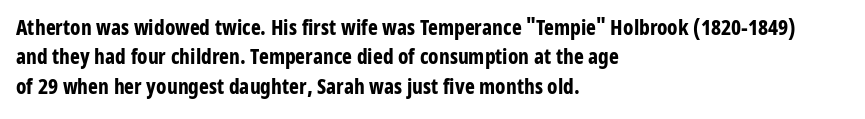
Posture: upright roman. Underlining? Definitely not there. Each line starts at the same left margin while the right side varies. Stroke thickness is high; the sample reads as a true bold. The block of text has a typical density, with ordinary space between rows.
